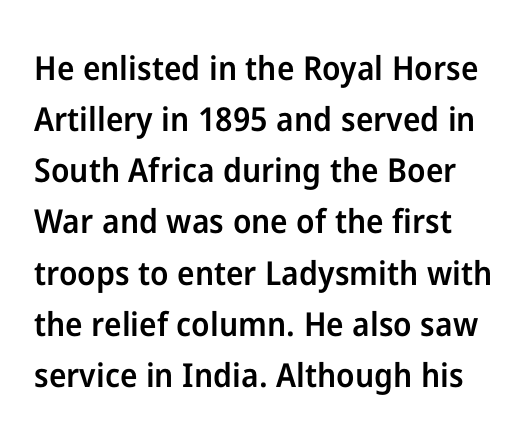
The image shows 33 px semibold sans-serif type, upright; set normal line spacing (1.55x), normal letter spacing, not underlined; low stroke contrast and a medium x-height.
